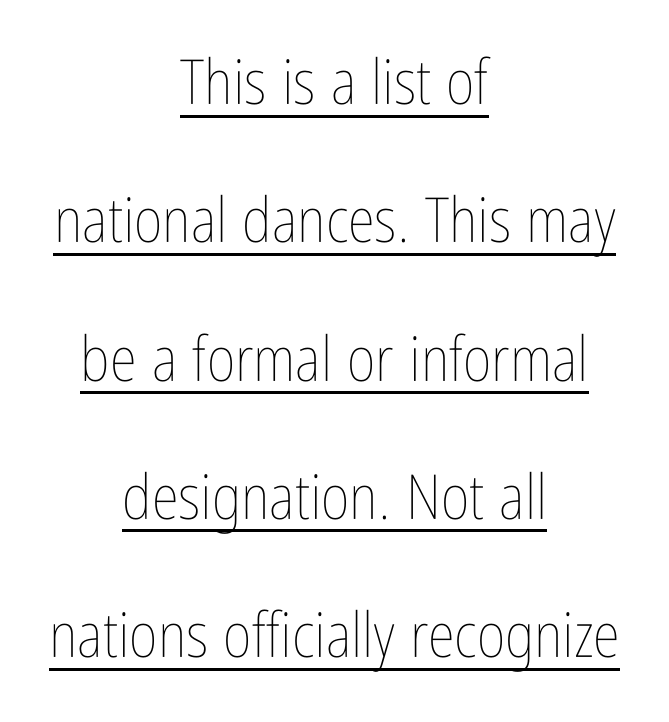
Alignment: centered. Posture: straight, roman, zero tilt. Spacing verdict: proportional, widths tailored to each character. The rendered words wear a rule along their underside.
